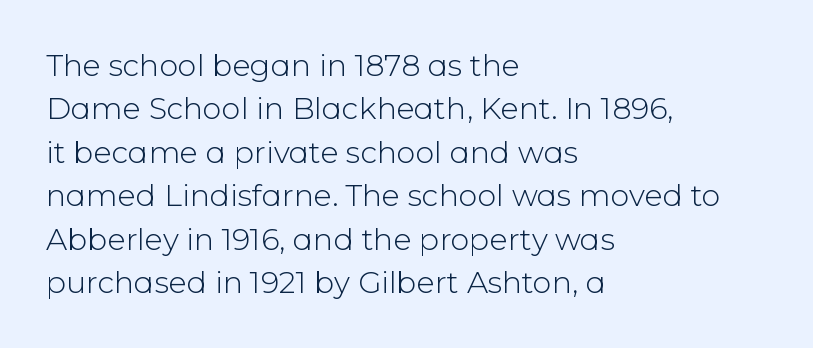
{"serif": "no", "italic": "no", "bold": "no", "weight": "light", "width": "normal", "stroke_contrast": "low", "x_height": "medium", "monospaced": "no", "underline": "no", "align": "left", "line_spacing": "normal", "line_spacing_ratio": 1.45, "letter_spacing": "normal", "letter_spacing_em": 0.0, "glyph_px": 30}
